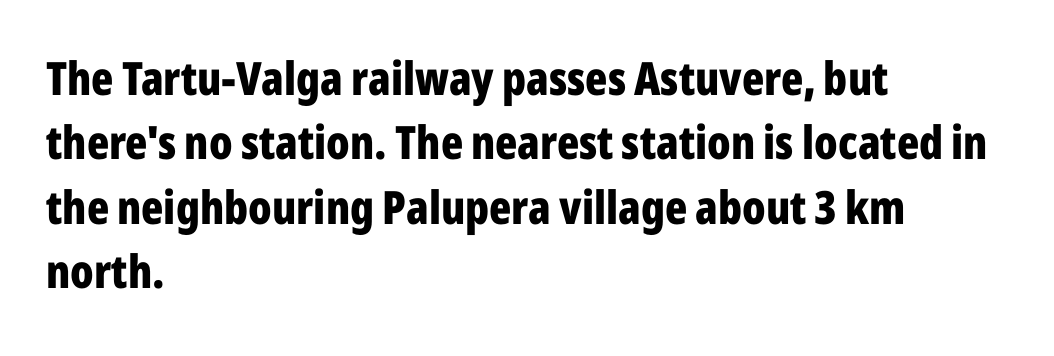
The image shows 46 px bold, condensed sans-serif type, upright; set left-aligned, normal line spacing (1.4x), normal letter spacing, not underlined; low stroke contrast and a medium x-height.
